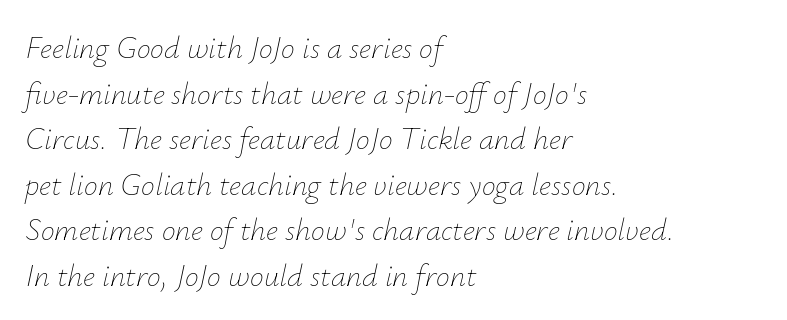
The image shows 31 px thin type, italic (leaning right); set left-aligned, normal line spacing (1.47x), normal letter spacing, not underlined; low stroke contrast and a small x-height.
